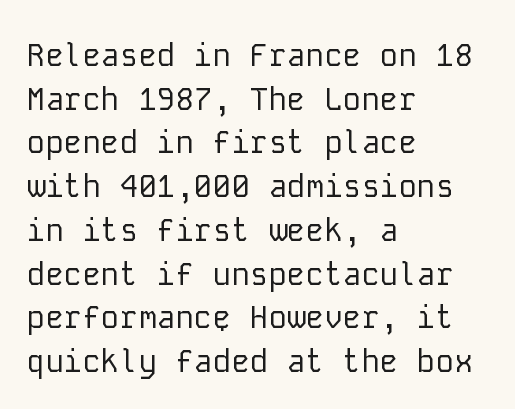
The image shows 31 px regular-weight sans-serif type, upright, monospaced; set left-aligned, normal line spacing (1.41x), normal letter spacing, not underlined; low stroke contrast and a medium x-height.
